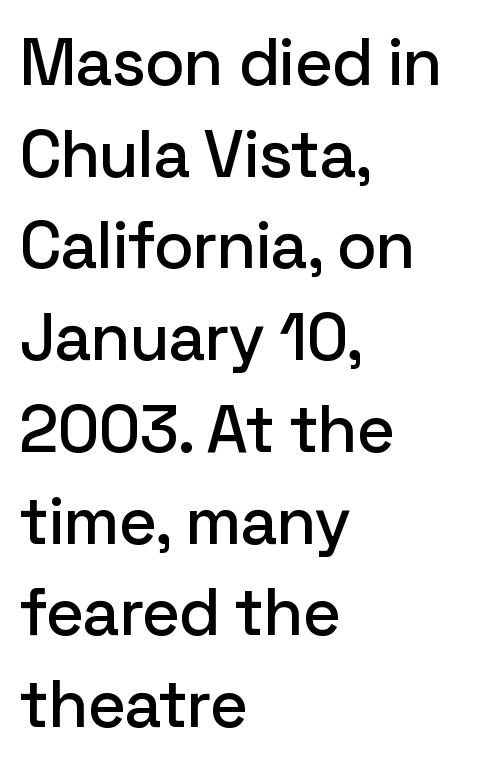
The image shows 66 px sans-serif type, upright; set left-aligned, normal line spacing (1.39x), normal letter spacing, not underlined; low stroke contrast and a medium x-height.
